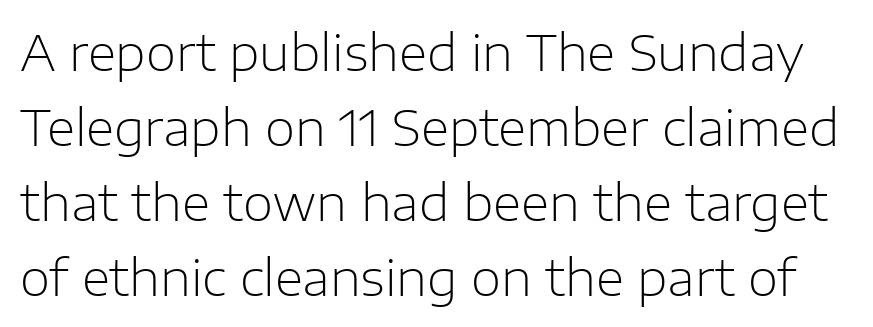
{"serif": "no", "italic": "no", "bold": "no", "weight": "light", "width": "normal", "stroke_contrast": "low", "x_height": "medium", "monospaced": "no", "underline": "no", "line_spacing": "normal", "line_spacing_ratio": 1.53, "letter_spacing": "normal", "letter_spacing_em": 0.0, "glyph_px": 49}
